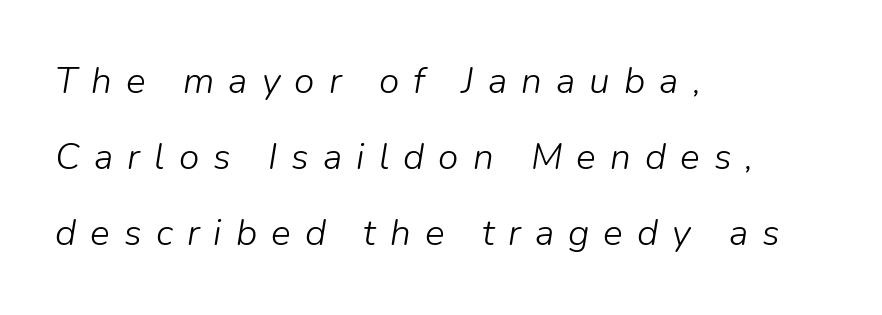
The axis of the letterforms is tilted away from vertical. The vertical gap from one line to the next is large. The lines in this sample share a left origin and differ only in where they stop. Decoration check: the copy has no underline.
